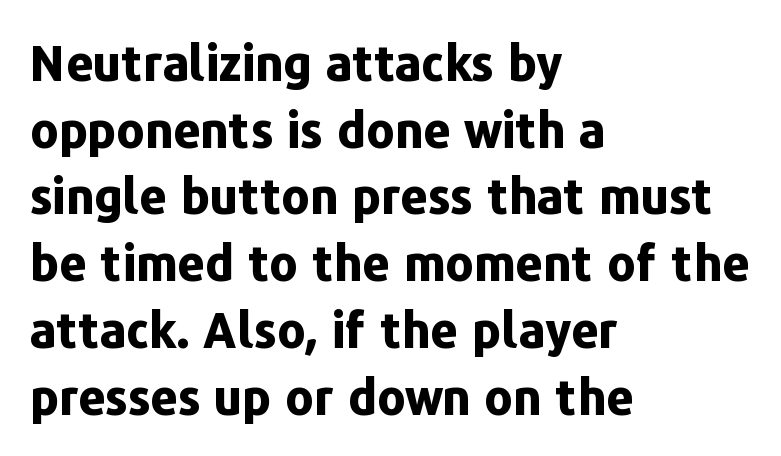
The image shows 48 px bold sans-serif type, upright; set left-aligned, normal line spacing (1.39x), normal letter spacing, not underlined; low stroke contrast and a medium x-height.
